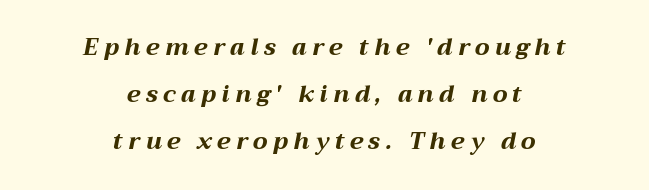
Q: Is the text bold? A: Yes.
Q: Is the text italic (slanted)? A: Yes, it leans right by about 12 degrees.
Q: Is the text underlined? A: No.
Q: How is the paragraph aligned? A: Centered.
Q: Is the spacing between letters normal or unusually wide? A: Unusually wide.
Q: Is the spacing between lines tight, normal or loose? A: Loose.
